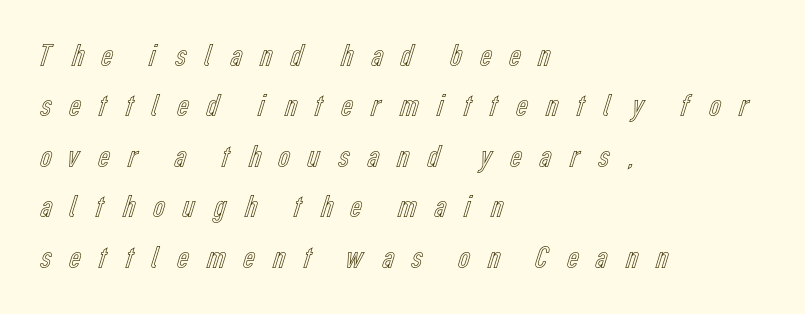
The image shows 33 px condensed type; set left-aligned, normal line spacing (1.53x), unusually wide letter spacing (+0.44 em), not underlined; a medium x-height.
